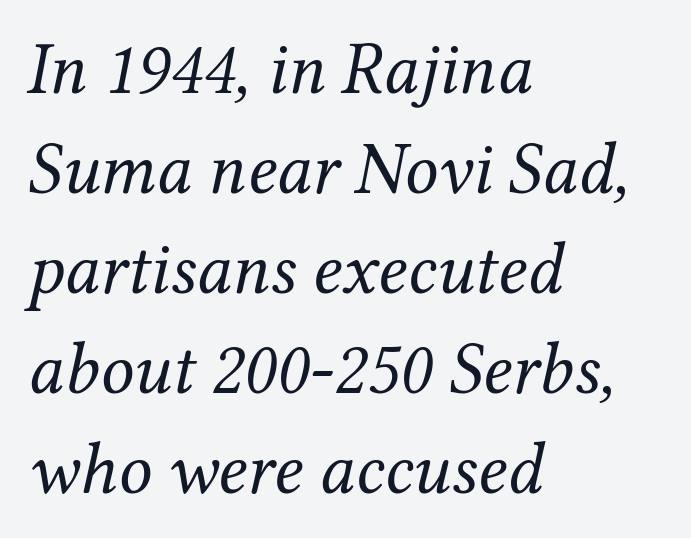
Observe the serifs anchoring each vertical stroke in this sample. If you drew a ruler down the left edge, every line would touch it. Any mark beneath the type? The region is blank. Would a proofreader flag this as italicized? Yes.
